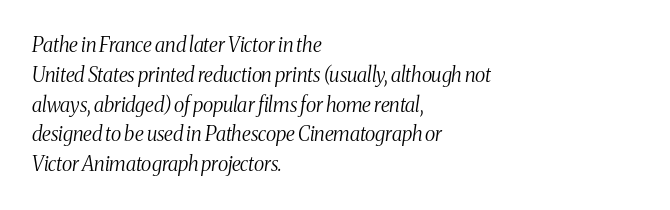
The image shows 20 px text type, italic (leaning right); set left-aligned, normal line spacing (1.49x), normal letter spacing, not underlined.
